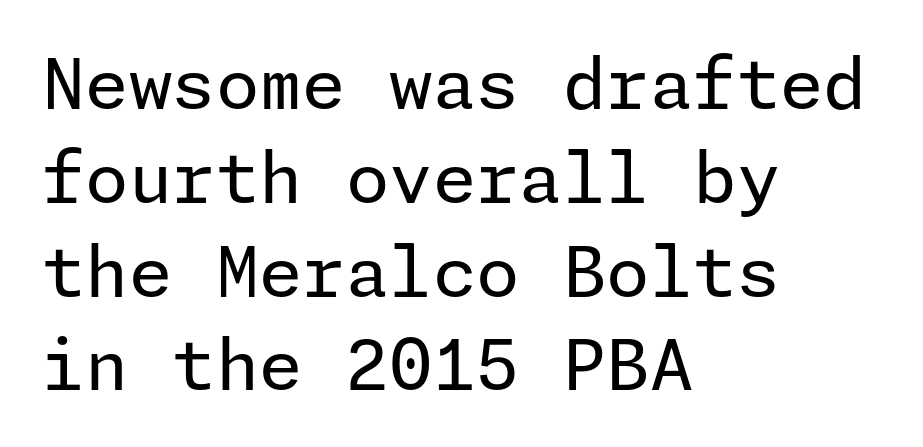
Q: Is the text bold? A: No.
Q: Is the text italic (slanted)? A: No, it is upright.
Q: Is the typeface a serif or a sans-serif typeface? A: Sans-serif.
Q: Is the text underlined? A: No.
Q: How is the paragraph aligned? A: Left-aligned.
Q: Is the spacing between letters normal or unusually wide? A: Normal.
Q: Is the spacing between lines tight, normal or loose? A: Normal.
Q: Width (condensed, normal, or wide)? A: Normal.
Q: Stroke contrast? A: Low.
Q: x-height? A: Medium.
